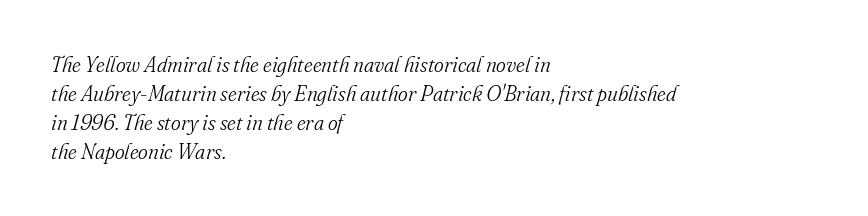
Q: Is the text bold? A: No.
Q: Is the text italic (slanted)? A: Yes, it leans right by about 16 degrees.
Q: Is the text underlined? A: No.
Q: How is the paragraph aligned? A: Left-aligned.
Q: Is the spacing between letters normal or unusually wide? A: Normal.
Q: Is the spacing between lines tight, normal or loose? A: Normal.
